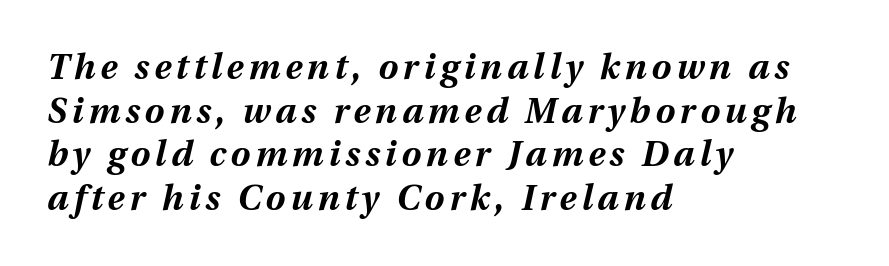
Q: Is the text bold? A: Yes.
Q: Is the text italic (slanted)? A: Yes, it leans right by about 12 degrees.
Q: Is the text underlined? A: No.
Q: How is the paragraph aligned? A: Left-aligned.
Q: Is the spacing between lines tight, normal or loose? A: Normal.
Q: Width (condensed, normal, or wide)? A: Normal.
Q: Stroke contrast? A: Medium.
Q: x-height? A: Medium.
Q: Monospaced? A: No.
